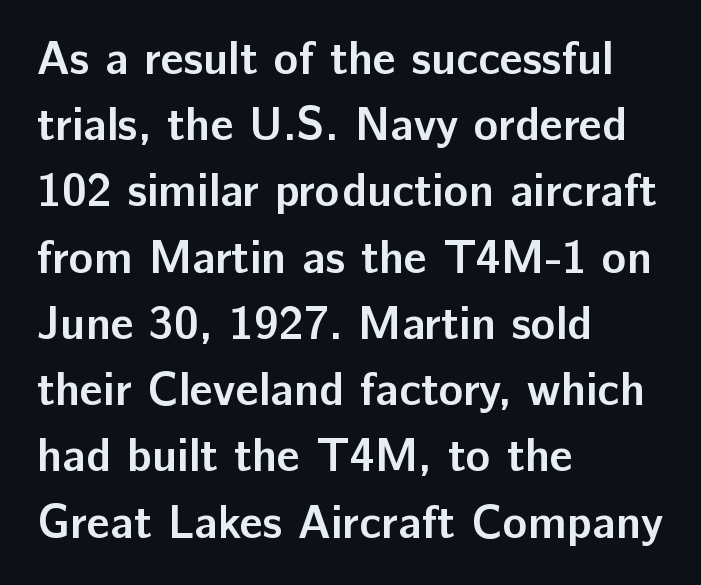
Compared with typical paragraphs, the rows here are spaced about the same. This sample has the flowing, uneven cadence of proportional lettering. Bold? Absolutely — the strokes are thick and heavy. Compared with a centered layout, this one pins lines to the left instead. What stands out about the letter spacing? Nothing — it is the standard amount.
